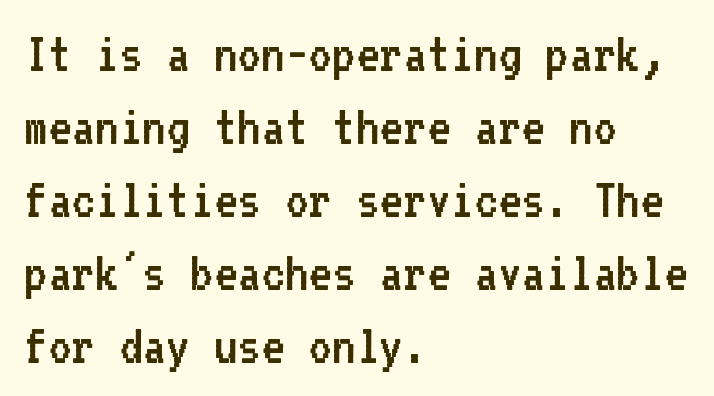
{"serif": "no", "italic": "no", "bold": "no", "weight": "regular", "width": "normal", "stroke_contrast": "low", "x_height": "medium", "monospaced": "yes", "underline": "no", "align": "left", "line_spacing": "normal", "line_spacing_ratio": 1.28, "letter_spacing": "normal", "letter_spacing_em": 0.0, "glyph_px": 57}
